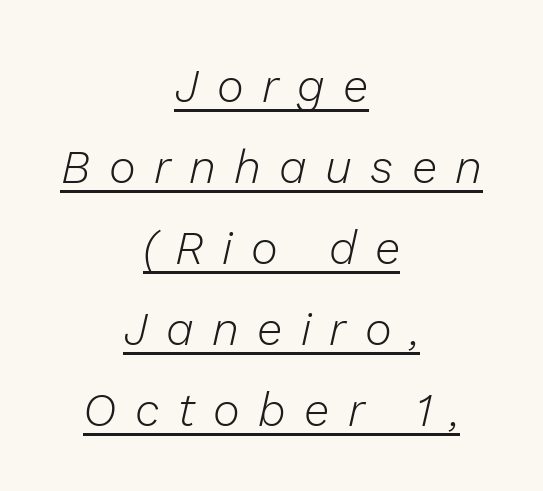
{"italic": "yes", "lean": "right", "slant_degrees": 13, "bold": "no", "weight": "light", "width": "normal", "stroke_contrast": "low", "x_height": "medium", "monospaced": "no", "underline": "yes", "align": "center", "line_spacing_ratio": 1.76, "letter_spacing": "wide", "letter_spacing_em": 0.4, "glyph_px": 46}
